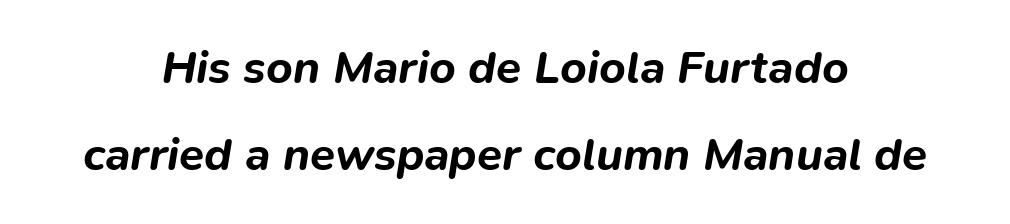
Any mark beneath the type? The region is blank. Honestly, the letter spacing is just normal — you wouldn't notice it. Does the weight exceed regular? Yes, all the way to bold. Teacher's note: observe the equal gaps on both sides — that is centered alignment. You could fit nearly another row in the gap between these rows. Looks like regular typesetting: each glyph gets only the width it needs.
